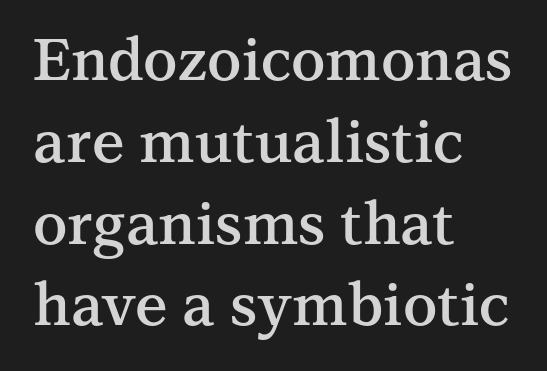
{"serif": "yes", "italic": "no", "bold": "semi", "weight": "semibold", "width": "normal", "stroke_contrast": "medium", "x_height": "medium", "monospaced": "no", "underline": "no", "align": "left", "line_spacing": "normal", "line_spacing_ratio": 1.41, "letter_spacing": "normal", "letter_spacing_em": 0.0, "glyph_px": 58}
